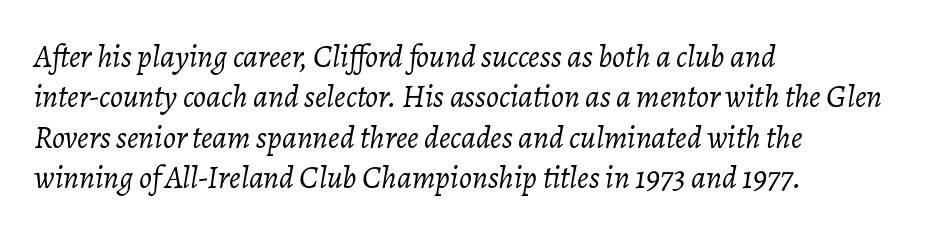
The image shows 32 px light type, italic (leaning right); set left-aligned, normal line spacing (1.26x), normal letter spacing, not underlined; low stroke contrast and a medium x-height.
